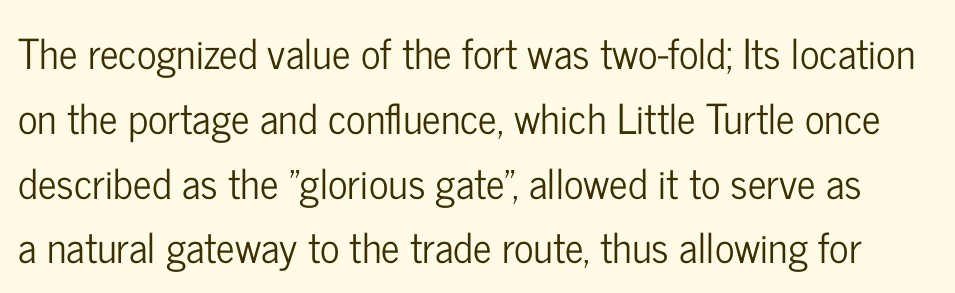
The image shows 41 px condensed sans-serif type, upright; set normal line spacing (1.58x), normal letter spacing, not underlined; low stroke contrast and a medium x-height.
